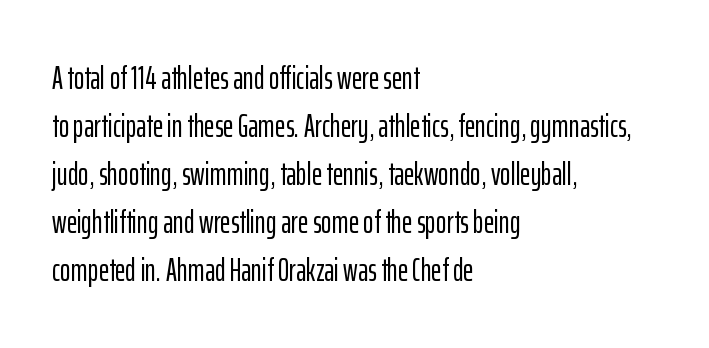
The image shows 32 px condensed sans-serif type, upright; set left-aligned, normal line spacing (1.5x), normal letter spacing, not underlined; low stroke contrast and a medium x-height.
